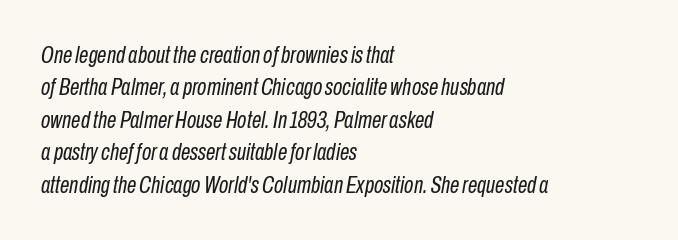
The image shows 24 px text type, italic (leaning right); set left-aligned, normal line spacing (1.35x), normal letter spacing, not underlined.
